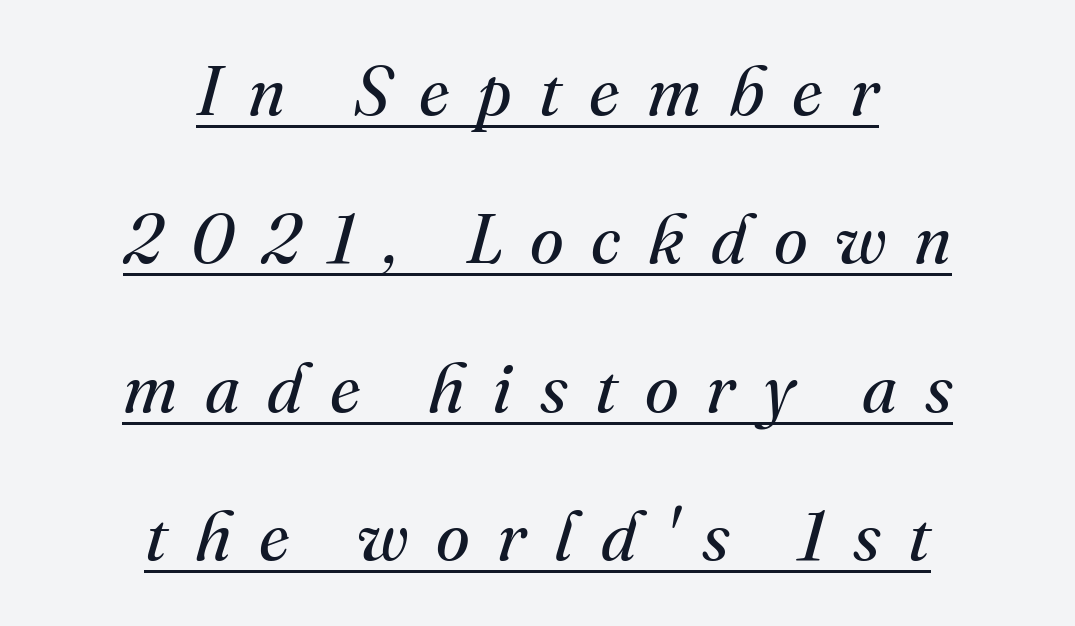
The image shows 69 px regular-weight serif type, italic (leaning right); set centered, loose line spacing (2.15x), unusually wide letter spacing (+0.4 em), underlined; medium stroke contrast and a small x-height.
